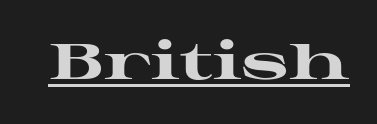
Q: Is the text bold? A: Yes.
Q: Is the text italic (slanted)? A: No, it is upright.
Q: Is the typeface a serif or a sans-serif typeface? A: Serif.
Q: Is the text underlined? A: Yes.
Q: Is the spacing between letters normal or unusually wide? A: Normal.
Q: Width (condensed, normal, or wide)? A: Wide.
Q: Stroke contrast? A: High.
Q: x-height? A: Medium.
Q: Monospaced? A: No.
